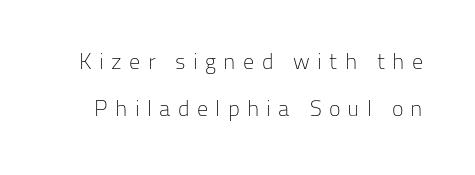
Q: Is the text bold? A: No.
Q: Is the text italic (slanted)? A: No, it is upright.
Q: Is the text underlined? A: No.
Q: Is the spacing between letters normal or unusually wide? A: Unusually wide.
Q: Is the spacing between lines tight, normal or loose? A: Loose.
